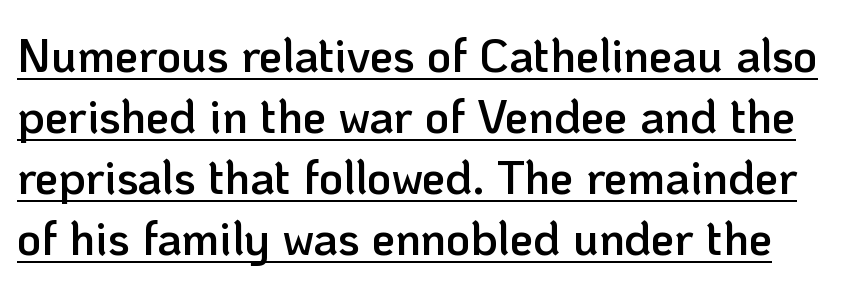
Q: Is the text bold? A: Semi-bold.
Q: Is the text italic (slanted)? A: No, it is upright.
Q: Is the typeface a serif or a sans-serif typeface? A: Sans-serif.
Q: Is the text underlined? A: Yes.
Q: Is the spacing between letters normal or unusually wide? A: Normal.
Q: Is the spacing between lines tight, normal or loose? A: Normal.
Q: Width (condensed, normal, or wide)? A: Normal.
Q: Stroke contrast? A: Low.
Q: x-height? A: Medium.
Q: Monospaced? A: No.
